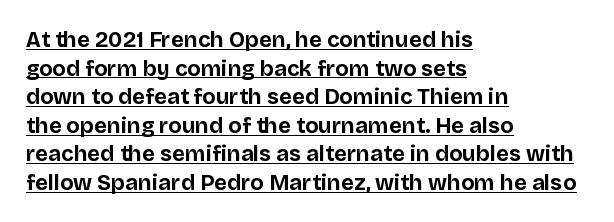
Q: Is the text bold? A: Yes.
Q: Is the text italic (slanted)? A: No, it is upright.
Q: Is the text underlined? A: Yes.
Q: How is the paragraph aligned? A: Left-aligned.
Q: Is the spacing between letters normal or unusually wide? A: Normal.
Q: Is the spacing between lines tight, normal or loose? A: Normal.
